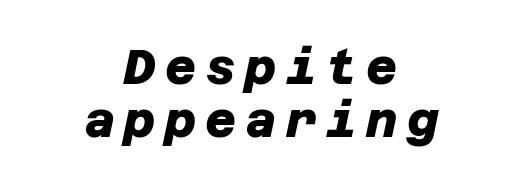
{"serif": "no", "bold": "yes", "weight": "heavy", "width": "normal", "stroke_contrast": "low", "x_height": "large", "underline": "no", "align": "center", "line_spacing": "tight", "line_spacing_ratio": 1.11, "glyph_px": 48}
